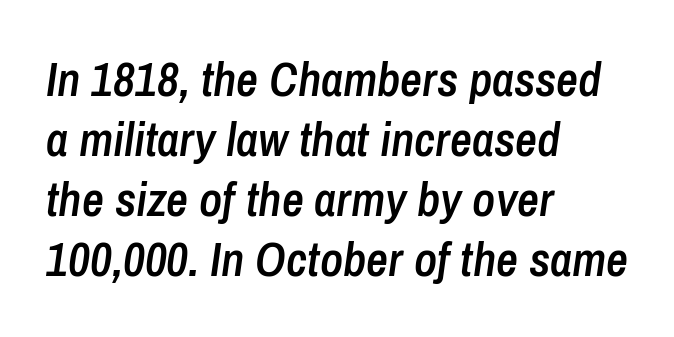
{"italic": "yes", "lean": "right", "slant_degrees": 8, "bold": "semi", "weight": "semibold", "width": "condensed", "stroke_contrast": "low", "x_height": "medium", "monospaced": "no", "underline": "no", "align": "left", "line_spacing": "normal", "line_spacing_ratio": 1.25, "letter_spacing": "normal", "letter_spacing_em": 0.0, "glyph_px": 48}
